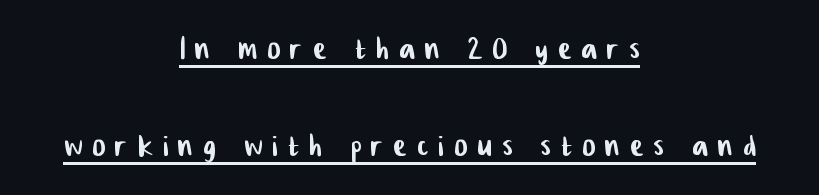
Q: Is the typeface a serif or a sans-serif typeface? A: Sans-serif.
Q: Is the text underlined? A: Yes.
Q: How is the paragraph aligned? A: Centered.
Q: Is the spacing between letters normal or unusually wide? A: Unusually wide.
Q: Is the spacing between lines tight, normal or loose? A: Loose.
Q: Width (condensed, normal, or wide)? A: Condensed.
Q: Stroke contrast? A: Low.
Q: x-height? A: Medium.
Q: Monospaced? A: No.
